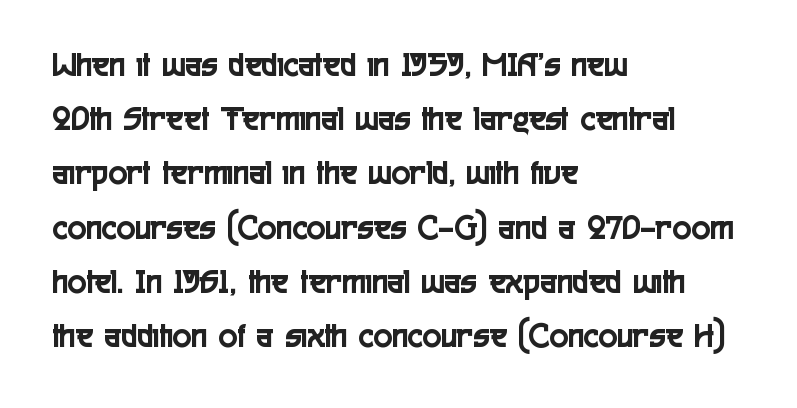
Varying glyph widths throughout — classic text-font behaviour. Visually the block forms a straight wall on the left and a jagged coastline on the right. Nothing sits at the stroke ends, so this counts as sans-serif. Compared with typical paragraphs, the rows here are spaced about the same. Observe the ordinary spacing: letters are neighbours, not strangers.
